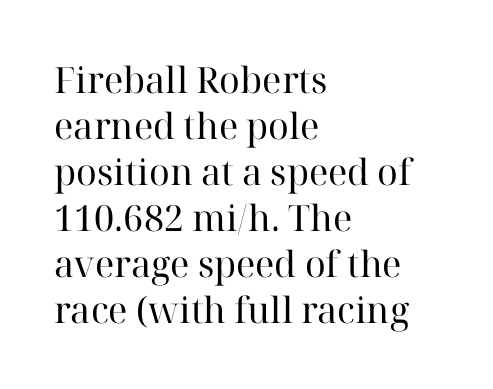
The image shows 36 px regular-weight serif type, upright; set left-aligned, normal line spacing (1.28x), normal letter spacing, not underlined; high stroke contrast and a medium x-height.
